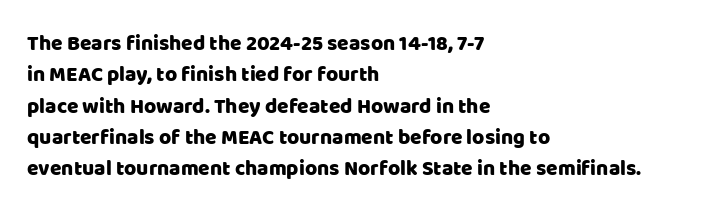
Q: Is the text italic (slanted)? A: No, it is upright.
Q: Is the text underlined? A: No.
Q: How is the paragraph aligned? A: Left-aligned.
Q: Is the spacing between letters normal or unusually wide? A: Normal.
Q: Is the spacing between lines tight, normal or loose? A: Normal.
